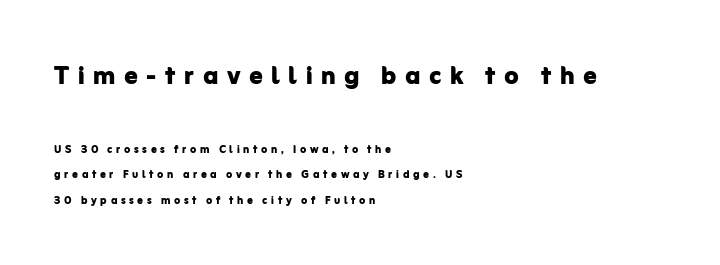
Q: Is the text bold? A: Yes.
Q: Is the text italic (slanted)? A: No, it is upright.
Q: Is the typeface a serif or a sans-serif typeface? A: Sans-serif.
Q: Is the text underlined? A: No.
Q: How is the paragraph aligned? A: Left-aligned.
Q: Is the spacing between letters normal or unusually wide? A: Unusually wide.
Q: Which block of text is set in a larger size, the first (top) or the second (bottom)? A: The first (top) one.
Q: Width (condensed, normal, or wide)? A: Normal.
Q: Stroke contrast? A: Low.
Q: x-height? A: Medium.
Q: Monospaced? A: No.
